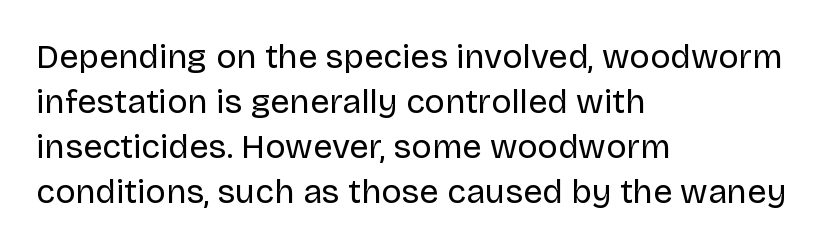
{"serif": "no", "italic": "no", "bold": "no", "weight": "regular", "width": "normal", "stroke_contrast": "low", "x_height": "large", "monospaced": "no", "underline": "no", "align": "left", "line_spacing": "normal", "line_spacing_ratio": 1.32, "letter_spacing": "normal", "letter_spacing_em": 0.0, "glyph_px": 34}
